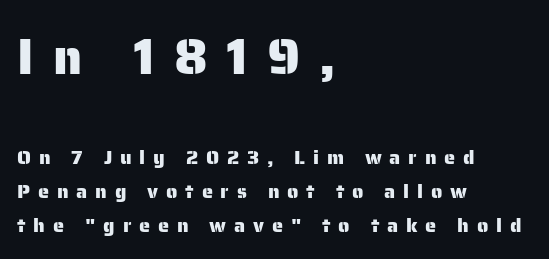
Q: Is the text italic (slanted)? A: No, it is upright.
Q: Is the typeface a serif or a sans-serif typeface? A: Sans-serif.
Q: Is the text underlined? A: No.
Q: How is the paragraph aligned? A: Left-aligned.
Q: Is the spacing between letters normal or unusually wide? A: Unusually wide.
Q: Is the spacing between lines tight, normal or loose? A: Normal.
Q: Which block of text is set in a larger size, the first (top) or the second (bottom)? A: The first (top) one.
Q: Width (condensed, normal, or wide)? A: Normal.
Q: Stroke contrast? A: Low.
Q: x-height? A: Medium.
Q: Monospaced? A: No.
